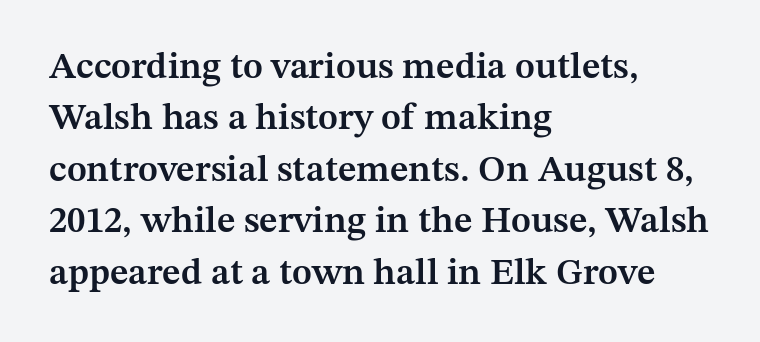
The image shows 37 px semibold serif type, upright; set left-aligned, normal line spacing (1.39x), normal letter spacing, not underlined; medium stroke contrast and a medium x-height.
